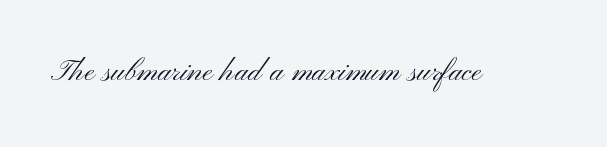
Q: Is the text bold? A: No.
Q: Is the text italic (slanted)? A: Yes.
Q: Is the typeface a serif or a sans-serif typeface? A: Sans-serif.
Q: Is the text underlined? A: No.
Q: Is the spacing between letters normal or unusually wide? A: Normal.
Q: Width (condensed, normal, or wide)? A: Wide.
Q: Stroke contrast? A: Medium.
Q: x-height? A: Small.
Q: Monospaced? A: No.
